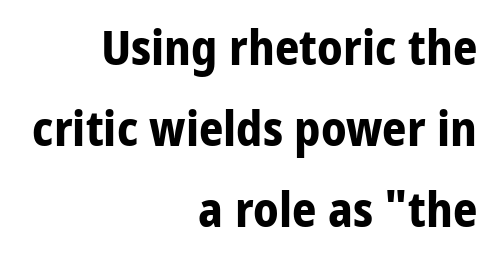
{"serif": "no", "italic": "no", "bold": "yes", "weight": "bold", "width": "normal", "stroke_contrast": "low", "x_height": "medium", "monospaced": "no", "underline": "no", "align": "right", "line_spacing": "normal", "line_spacing_ratio": 1.69, "letter_spacing": "normal", "letter_spacing_em": 0.0, "glyph_px": 48}
